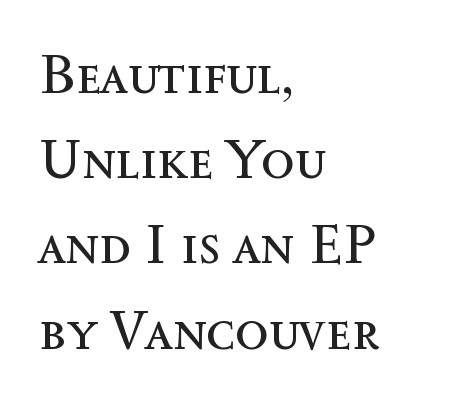
{"italic": "no", "bold": "no", "weight": "regular", "width": "normal", "x_height": "medium", "monospaced": "no", "underline": "no", "align": "left", "line_spacing": "normal", "line_spacing_ratio": 1.55, "letter_spacing": "normal", "letter_spacing_em": 0.0, "glyph_px": 55}
